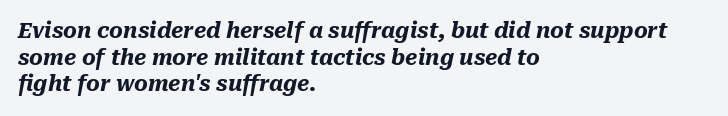
{"italic": "yes", "lean": "right", "slant_degrees": 10, "bold": "yes", "underline": "no", "align": "left", "line_spacing": "normal", "line_spacing_ratio": 1.27, "letter_spacing": "normal", "letter_spacing_em": 0.0, "glyph_px": 21}
